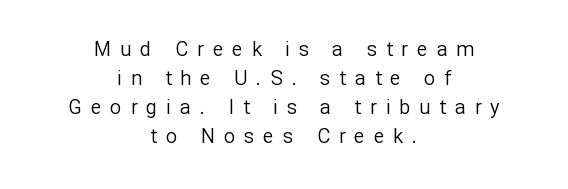
Q: Is the text bold? A: No.
Q: Is the text italic (slanted)? A: No, it is upright.
Q: Is the text underlined? A: No.
Q: How is the paragraph aligned? A: Centered.
Q: Is the spacing between letters normal or unusually wide? A: Unusually wide.
Q: Is the spacing between lines tight, normal or loose? A: Normal.
